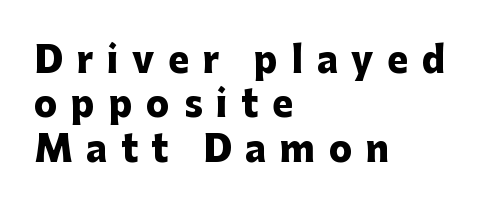
Font category for this specimen: sans-serif. The lines sit at an ordinary, default distance from one another. A student would call this left alignment; a typographer would say flush left, rag right. The rendering uses natural spacing where letterforms have individual widths. The font's upright variant was chosen for this text. The glyphs are unaccompanied by any horizontal stroke below them.
